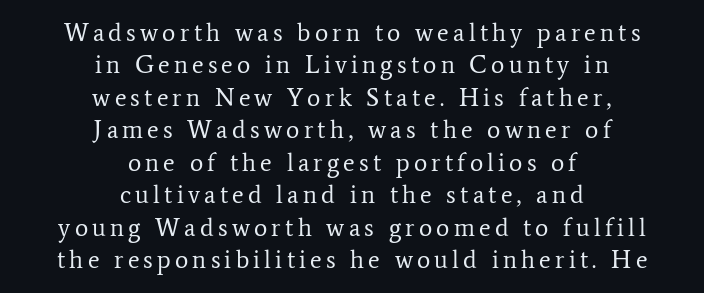
Q: Is the text bold? A: No.
Q: Is the text italic (slanted)? A: No, it is upright.
Q: Is the text underlined? A: No.
Q: How is the paragraph aligned? A: Centered.
Q: Is the spacing between lines tight, normal or loose? A: Normal.
